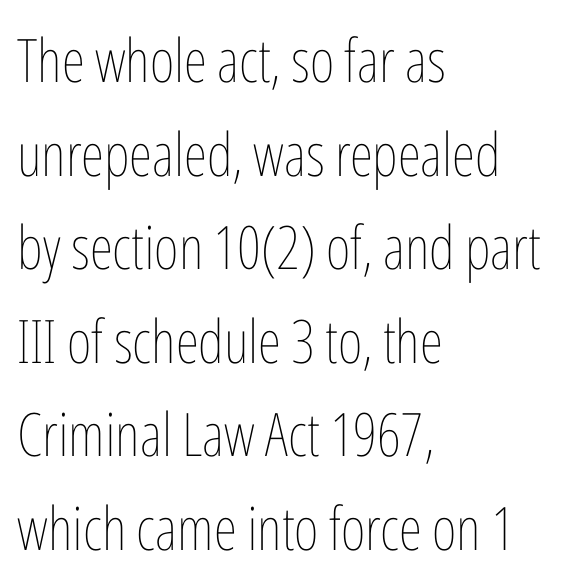
The letters sit at their default tracking, neither squeezed nor spread. Do the letters lean? They stand straight. In CSS terms this would be text-align: left. No heavy texture on the line: the type isn't bold. Here the designer chose a conventional face with non-uniform glyph widths.
